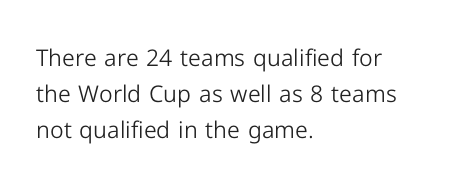
The image shows 23 px text type, upright; set left-aligned, normal line spacing (1.56x), normal letter spacing, not underlined.
